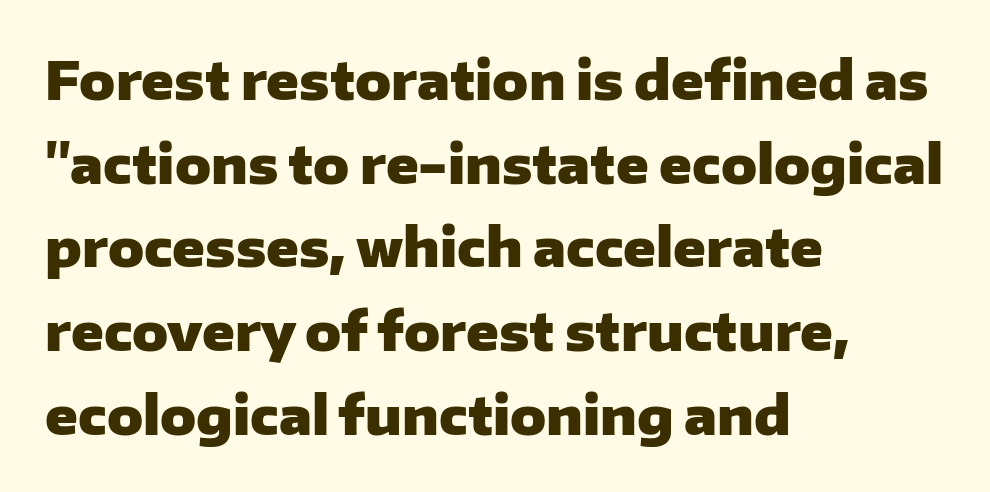
The image shows 53 px heavy sans-serif type, upright; set left-aligned, normal line spacing (1.58x), normal letter spacing, not underlined; low stroke contrast and a medium x-height.
